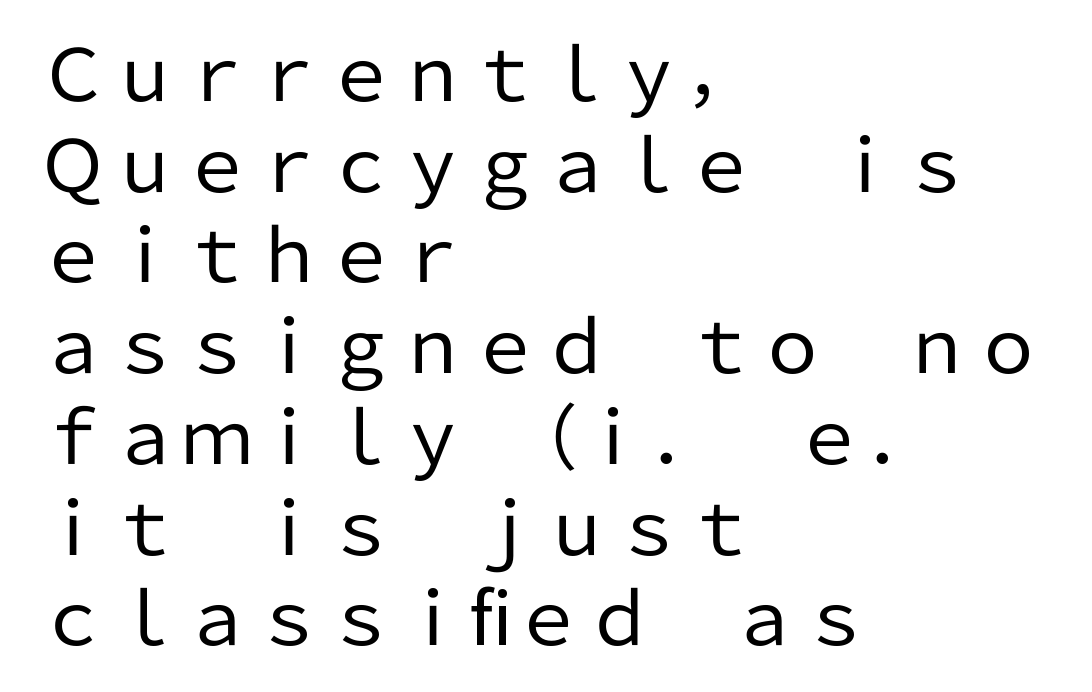
Q: Is the text bold? A: No.
Q: Is the text italic (slanted)? A: No, it is upright.
Q: Is the typeface a serif or a sans-serif typeface? A: Sans-serif.
Q: Is the text underlined? A: No.
Q: How is the paragraph aligned? A: Left-aligned.
Q: Is the spacing between letters normal or unusually wide? A: Normal.
Q: Is the spacing between lines tight, normal or loose? A: Normal.
Q: Width (condensed, normal, or wide)? A: Normal.
Q: Stroke contrast? A: Low.
Q: x-height? A: Medium.
Q: Monospaced? A: No.
